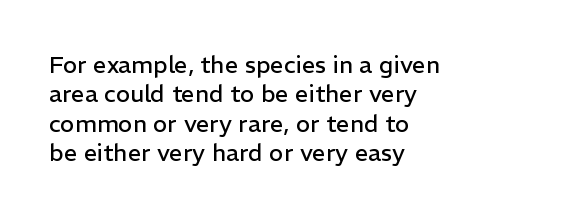
{"italic": "no", "bold": "no", "underline": "no", "align": "left", "line_spacing_ratio": 1.22, "letter_spacing": "normal", "letter_spacing_em": 0.0, "glyph_px": 24}
